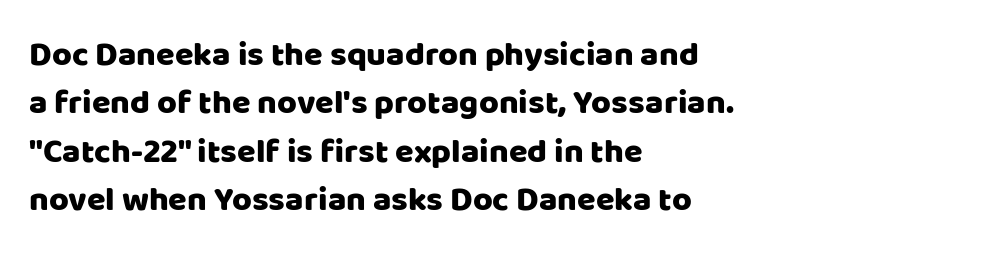
Q: Is the text italic (slanted)? A: No, it is upright.
Q: Is the typeface a serif or a sans-serif typeface? A: Sans-serif.
Q: Is the text underlined? A: No.
Q: How is the paragraph aligned? A: Left-aligned.
Q: Is the spacing between letters normal or unusually wide? A: Normal.
Q: Is the spacing between lines tight, normal or loose? A: Normal.
Q: Width (condensed, normal, or wide)? A: Normal.
Q: Stroke contrast? A: Low.
Q: x-height? A: Large.
Q: Monospaced? A: No.
